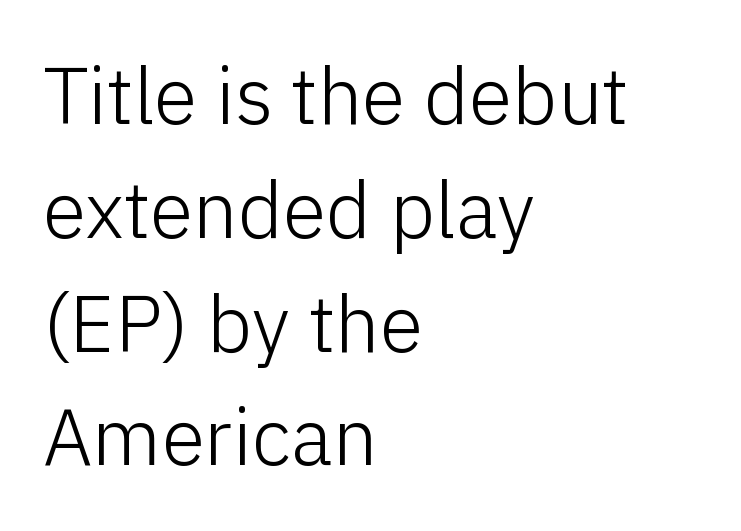
The image shows 79 px light sans-serif type, upright; set left-aligned, normal line spacing (1.44x), normal letter spacing, not underlined; low stroke contrast and a medium x-height.
